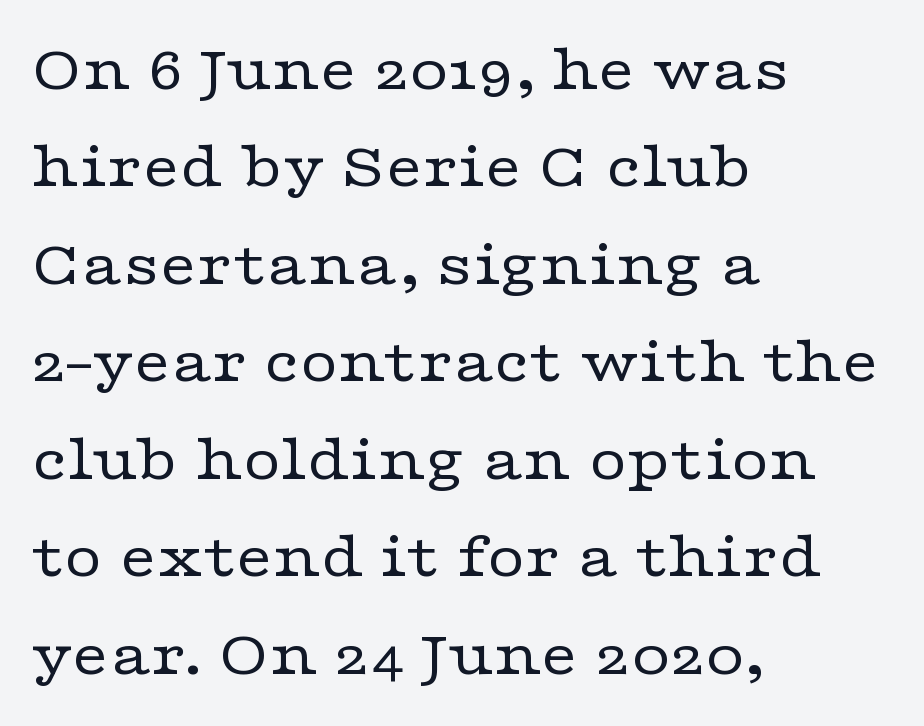
{"serif": "yes", "italic": "no", "bold": "no", "weight": "regular", "width": "wide", "stroke_contrast": "low", "x_height": "medium", "monospaced": "no", "underline": "no", "align": "left", "line_spacing": "normal", "line_spacing_ratio": 1.5, "letter_spacing": "normal", "letter_spacing_em": 0.0, "glyph_px": 65}
